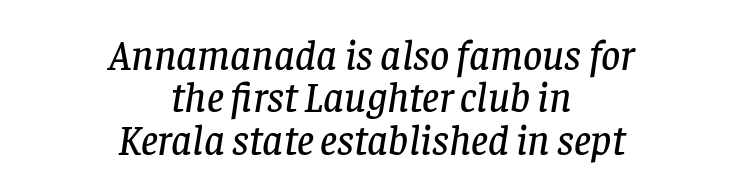
Glyph-to-glyph distance matches everyday printed text. Closely set lines give the paragraph a compact silhouette. When letters slant like this, we call the style italic. This sample has the flowing, uneven cadence of proportional lettering.
